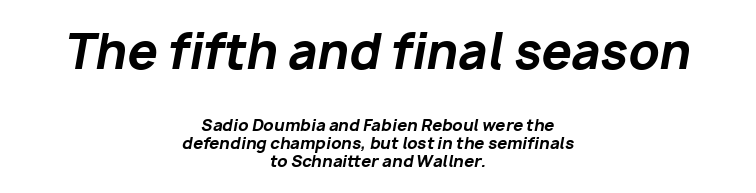
{"italic": "yes", "lean": "right", "slant_degrees": 10, "bold": "yes", "weight": "bold", "width": "normal", "stroke_contrast": "low", "x_height": "medium", "monospaced": "no", "underline": "no", "align": "center", "line_spacing": "tight", "line_spacing_ratio": 1.15, "letter_spacing": "normal", "letter_spacing_em": 0.0, "larger_block": "first", "size_ratio": 3.0, "glyph_px": 48}
